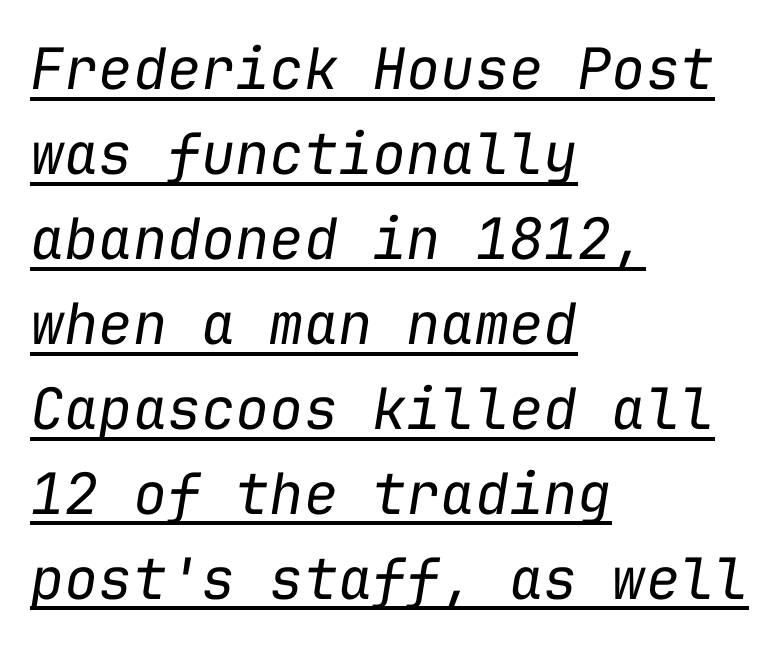
Q: Is the text bold? A: No.
Q: Is the text italic (slanted)? A: Yes, it leans right by about 9 degrees.
Q: Is the text underlined? A: Yes.
Q: How is the paragraph aligned? A: Left-aligned.
Q: Is the spacing between letters normal or unusually wide? A: Normal.
Q: Is the spacing between lines tight, normal or loose? A: Normal.
Q: Width (condensed, normal, or wide)? A: Normal.
Q: Stroke contrast? A: Low.
Q: x-height? A: Medium.
Q: Monospaced? A: Yes.
